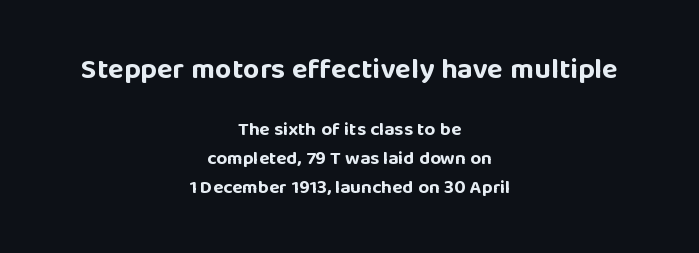
The image shows 29 px bold sans-serif type, upright; set centered, normal line spacing (1.54x), normal letter spacing, not underlined; the first (top) block is 1.53x larger; low stroke contrast and a large x-height.
